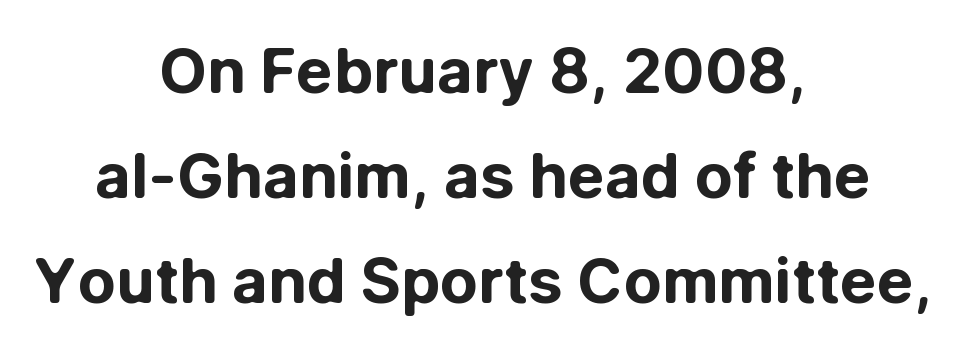
{"serif": "no", "italic": "no", "bold": "yes", "weight": "bold", "width": "normal", "stroke_contrast": "low", "x_height": "medium", "monospaced": "no", "underline": "no", "align": "center", "line_spacing": "normal", "line_spacing_ratio": 1.69, "letter_spacing": "normal", "letter_spacing_em": 0.0, "glyph_px": 62}
